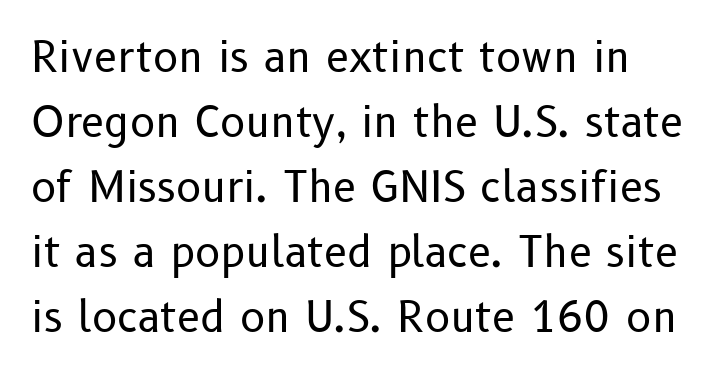
{"serif": "no", "italic": "no", "bold": "no", "weight": "regular", "width": "normal", "stroke_contrast": "low", "x_height": "medium", "monospaced": "no", "underline": "no", "line_spacing": "normal", "line_spacing_ratio": 1.55, "letter_spacing": "normal", "letter_spacing_em": 0.0, "glyph_px": 42}
